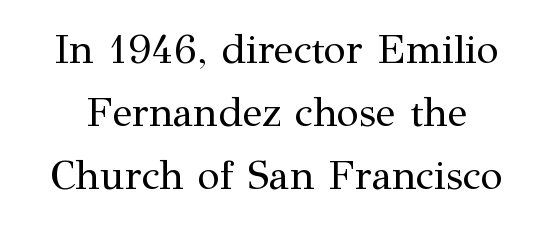
Q: Is the text bold? A: No.
Q: Is the text italic (slanted)? A: No, it is upright.
Q: Is the typeface a serif or a sans-serif typeface? A: Serif.
Q: Is the text underlined? A: No.
Q: Is the spacing between letters normal or unusually wide? A: Normal.
Q: Is the spacing between lines tight, normal or loose? A: Normal.
Q: Width (condensed, normal, or wide)? A: Normal.
Q: Stroke contrast? A: Medium.
Q: x-height? A: Medium.
Q: Monospaced? A: No.
